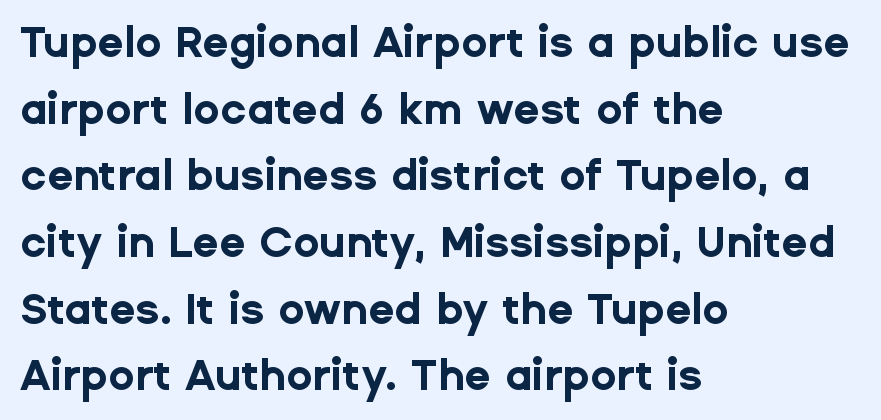
The image shows 43 px bold sans-serif type, upright; set left-aligned, normal line spacing (1.55x), normal letter spacing, not underlined; low stroke contrast and a medium x-height.
